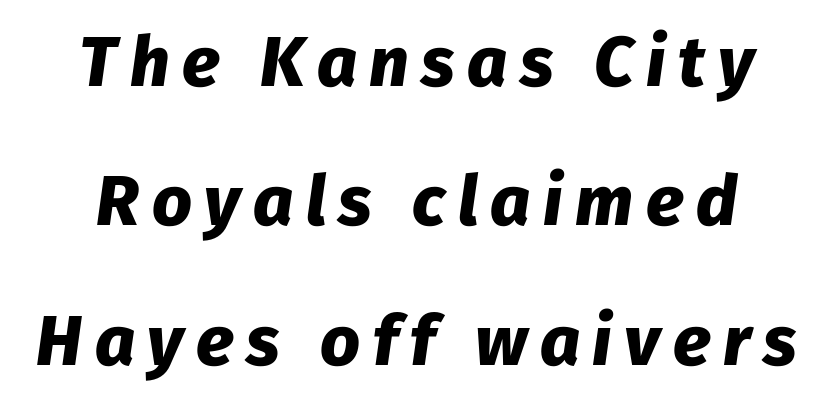
The image shows 70 px heavy type, italic (leaning right); set loose line spacing (1.99x), not underlined; low stroke contrast and a medium x-height.
